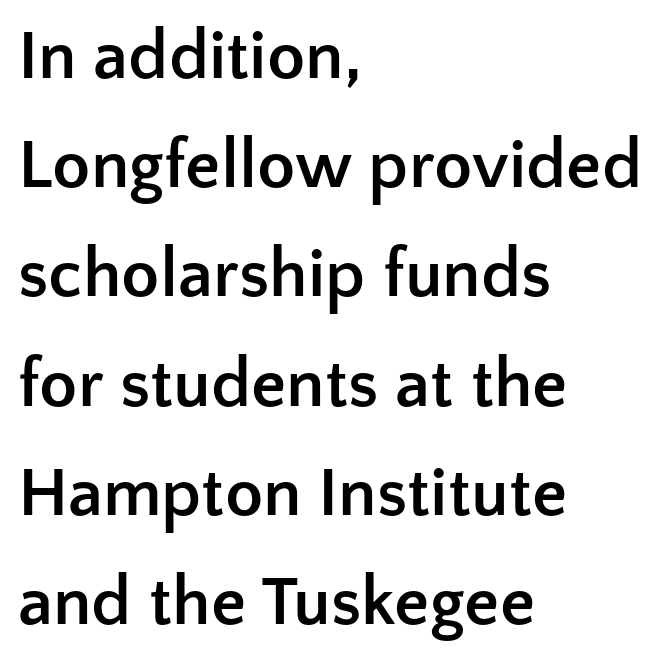
The image shows 70 px semibold sans-serif type, upright; set left-aligned, normal line spacing (1.56x), normal letter spacing, not underlined; low stroke contrast and a medium x-height.
